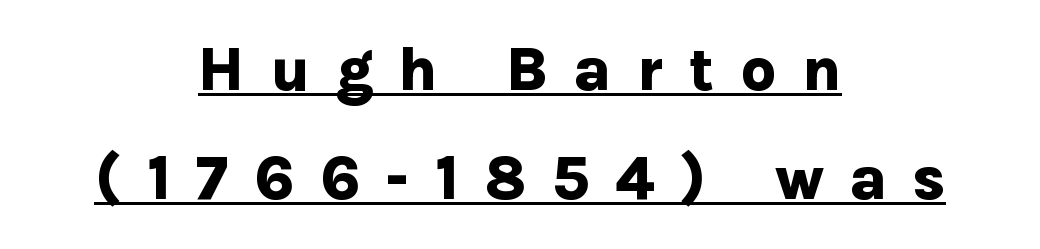
Q: Is the text bold? A: Yes.
Q: Is the text italic (slanted)? A: No, it is upright.
Q: Is the typeface a serif or a sans-serif typeface? A: Sans-serif.
Q: Is the text underlined? A: Yes.
Q: How is the paragraph aligned? A: Centered.
Q: Is the spacing between letters normal or unusually wide? A: Unusually wide.
Q: Width (condensed, normal, or wide)? A: Normal.
Q: Stroke contrast? A: Low.
Q: x-height? A: Medium.
Q: Monospaced? A: No.
